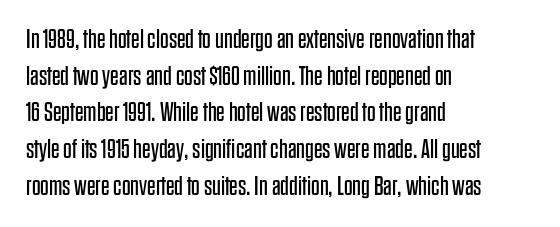
{"italic": "no", "bold": "no", "underline": "no", "align": "left", "line_spacing": "normal", "line_spacing_ratio": 1.36, "letter_spacing": "normal", "letter_spacing_em": 0.0, "glyph_px": 27}
